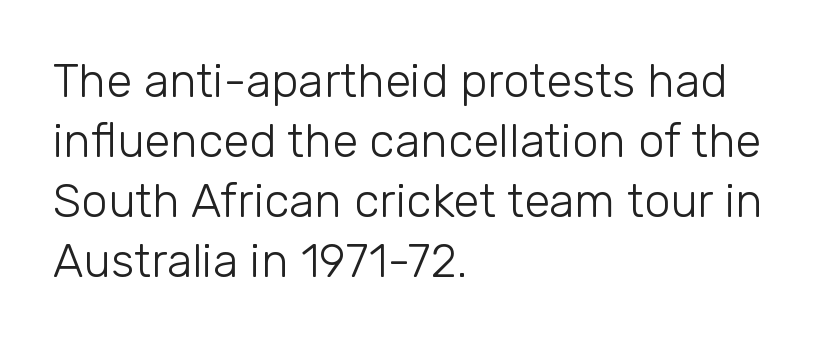
The image shows 47 px light sans-serif type, upright; set left-aligned, normal line spacing (1.28x), normal letter spacing, not underlined; low stroke contrast and a medium x-height.
